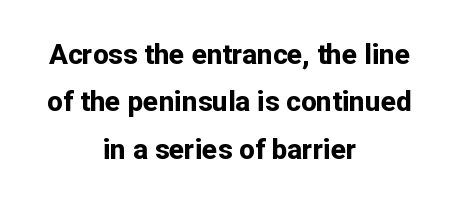
A normal amount of white space separates one row of letters from the next. Notice how the stems are strictly vertical — no italics here. Underlining? Definitely not there. Varying glyph widths throughout — classic text-font behaviour. Does the copy run flush right? No — it is centered line by line. Compared with an ordinary text face, these strokes are far heavier — a full bold.
